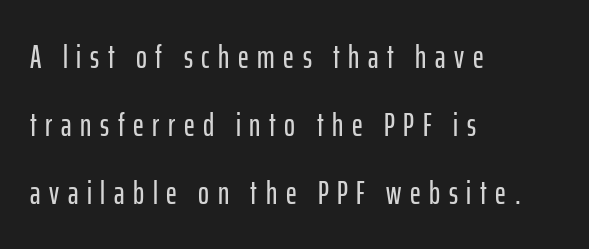
Q: Is the text italic (slanted)? A: No, it is upright.
Q: Is the typeface a serif or a sans-serif typeface? A: Sans-serif.
Q: Is the text underlined? A: No.
Q: How is the paragraph aligned? A: Left-aligned.
Q: Is the spacing between letters normal or unusually wide? A: Unusually wide.
Q: Is the spacing between lines tight, normal or loose? A: Loose.
Q: Width (condensed, normal, or wide)? A: Condensed.
Q: Stroke contrast? A: Low.
Q: x-height? A: Medium.
Q: Monospaced? A: No.
